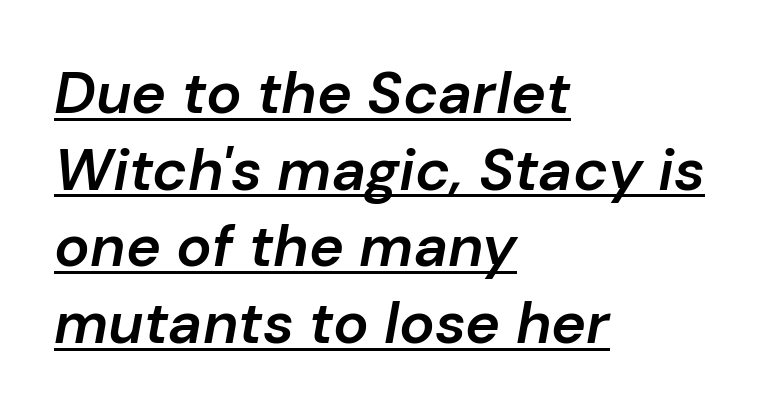
These lines stack with their left ends in a neat column. The letters advance in unequal steps, a hallmark of proportional type. Spacing between characters is what you'd get straight out of the box. In terms of weight, the rendering is demibold, just under bold.
